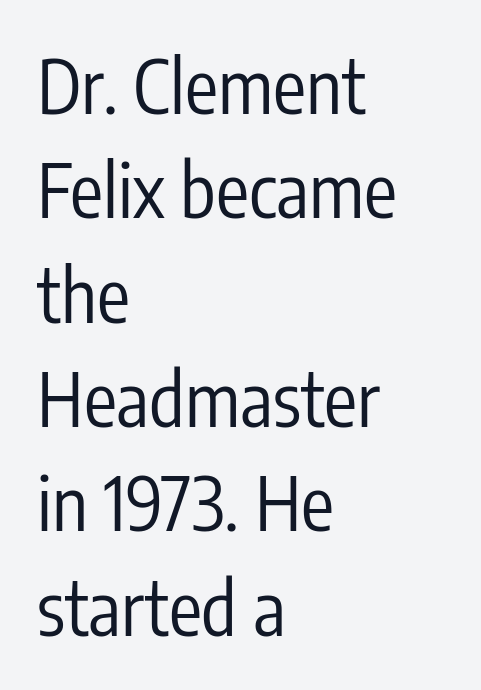
{"serif": "no", "italic": "no", "bold": "no", "weight": "regular", "width": "condensed", "stroke_contrast": "low", "x_height": "medium", "monospaced": "no", "underline": "no", "align": "left", "line_spacing": "normal", "line_spacing_ratio": 1.41, "letter_spacing": "normal", "letter_spacing_em": 0.0, "glyph_px": 74}
